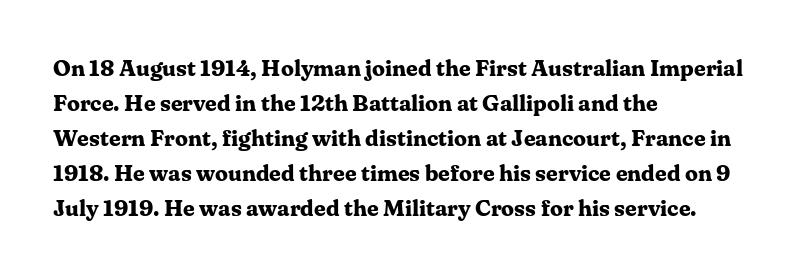
Q: Is the text bold? A: Yes.
Q: Is the text italic (slanted)? A: No, it is upright.
Q: Is the text underlined? A: No.
Q: How is the paragraph aligned? A: Left-aligned.
Q: Is the spacing between letters normal or unusually wide? A: Normal.
Q: Is the spacing between lines tight, normal or loose? A: Normal.
